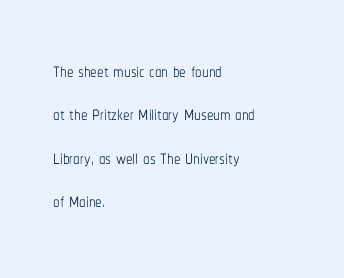
On a weight scale, this lands at 450 or below. Anything drawn beneath the words? Only blank space. Notice how descenders clear the ascenders below comfortably — that's standard leading. The axis of the letterforms is exactly vertical. Between one letter and the next there's only the usual sliver of space. Is the block centered? No — it sits flush against the left margin.
